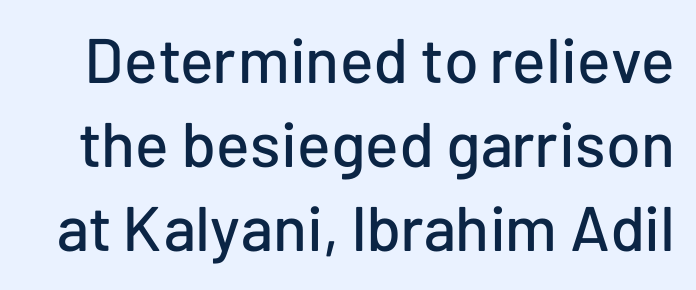
A typesetter would call this proportional, since set widths differ per character. Do the letters lean? They stand straight. Is the letter spacing exaggerated? No — it looks like the ordinary default. A sans-serif font was chosen for this passage. These lines sit exactly where default settings would place them. Beneath every word, the page is bare.
